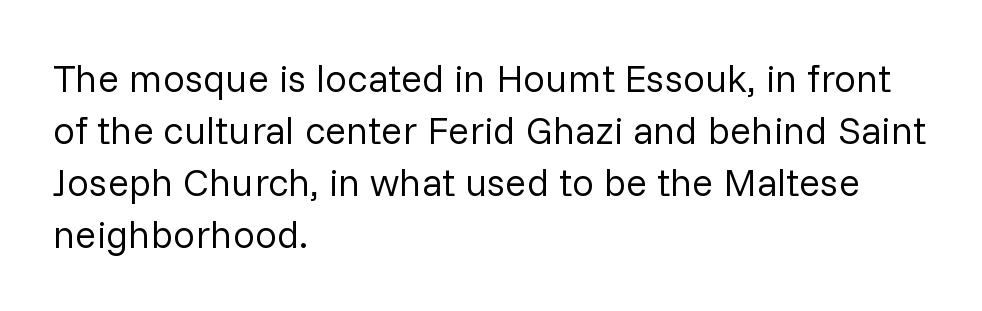
The image shows 39 px regular-weight sans-serif type, upright; set left-aligned, normal line spacing (1.33x), normal letter spacing, not underlined; low stroke contrast and a medium x-height.
